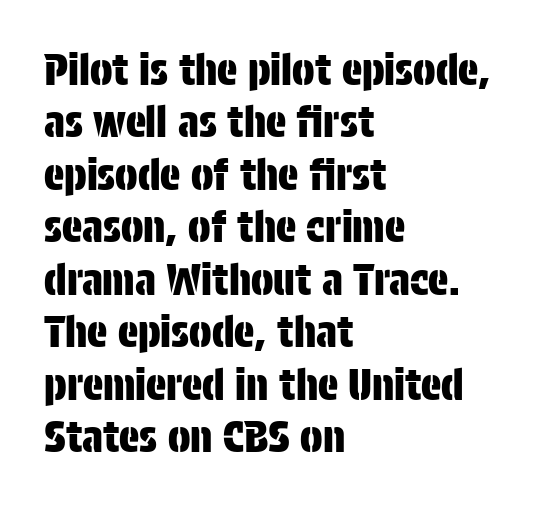
The image shows 42 px condensed sans-serif type, upright; set left-aligned, normal line spacing (1.25x), normal letter spacing, not underlined; low stroke contrast and a large x-height.
